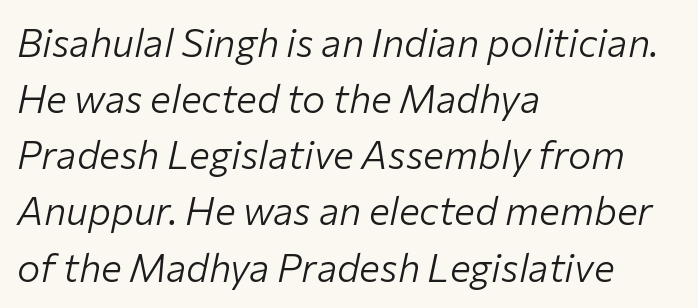
The image shows 39 px light type, italic (leaning right); set left-aligned, normal line spacing (1.44x), normal letter spacing, not underlined; low stroke contrast and a medium x-height.
